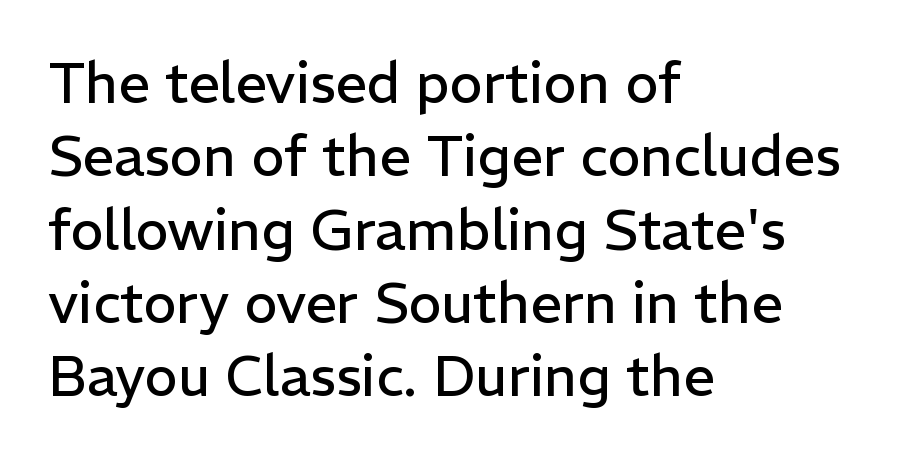
Descenders hang freely into open space. Each letter keeps its own natural width here, so spacing adapts to shape. No letter is thick-stroked: the sample isn't bold. Posture: upright roman.
